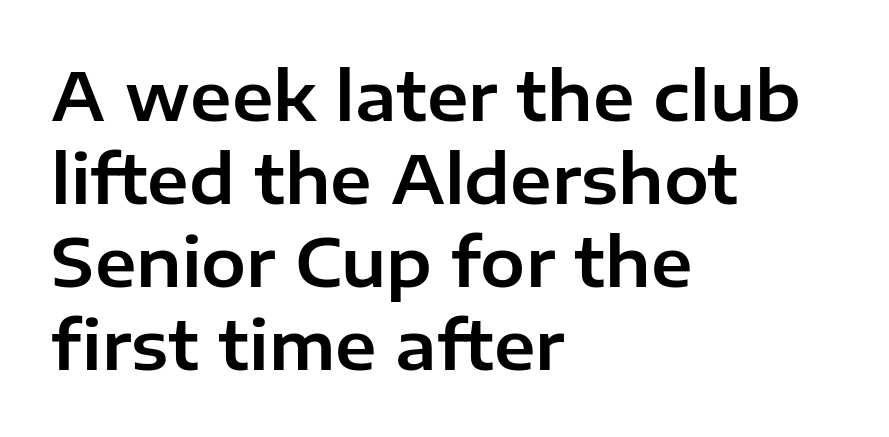
{"serif": "no", "italic": "no", "width": "normal", "stroke_contrast": "low", "x_height": "medium", "monospaced": "no", "underline": "no", "align": "left", "line_spacing_ratio": 1.24, "letter_spacing": "normal", "letter_spacing_em": 0.0, "glyph_px": 67}
